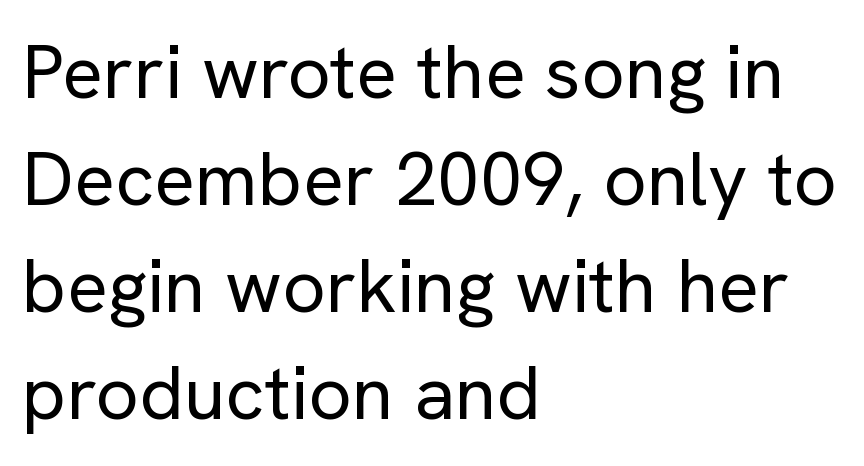
The lines in this sample share a left origin and differ only in where they stop. Serif or sans? Sans — the stroke terminals are bare. Each new line begins a customary step beneath the previous one. The foot of each line stays bare and open.
